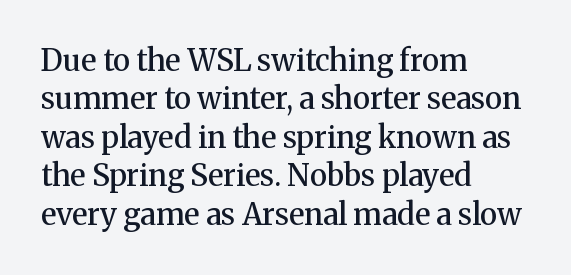
The image shows 30 px semibold serif type, upright; set left-aligned, normal line spacing (1.28x), normal letter spacing, not underlined; medium stroke contrast and a medium x-height.
